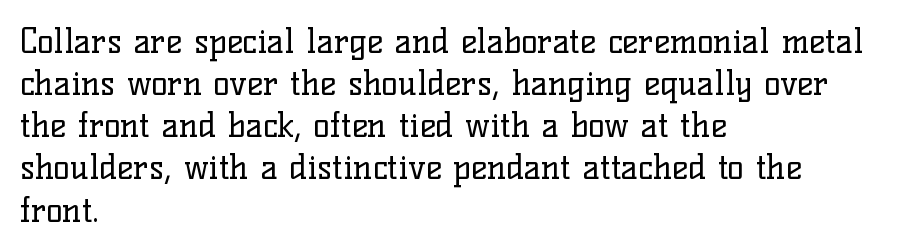
The image shows 34 px regular-weight serif type, upright; set left-aligned, line spacing 1.24x, normal letter spacing, not underlined; low stroke contrast and a medium x-height.
